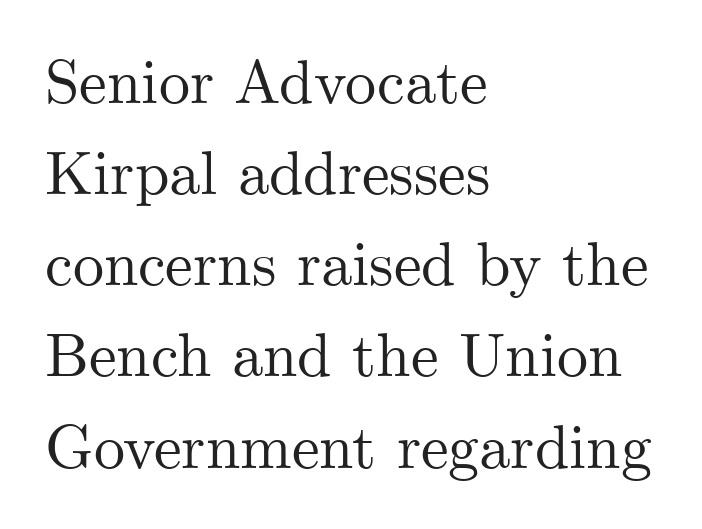
Do the letters lean? They stand straight. Characters follow at the spacing the type designer built in. The rendering shows small feet on the letterforms — a serif design. Caption: multi-line text, flush left, ragged right. The passage shown is typed in a proportional face where columns would drift. A bare baseline throughout the passage.
